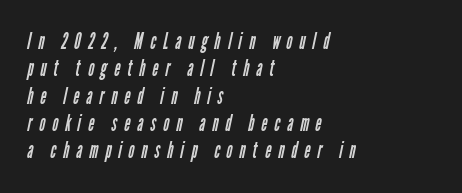
Weight: in the light-to-regular range. The rendering anchors every line to the left-hand side. The words here are not underlined. Spacing between characters has been opened up far beyond the box default.
